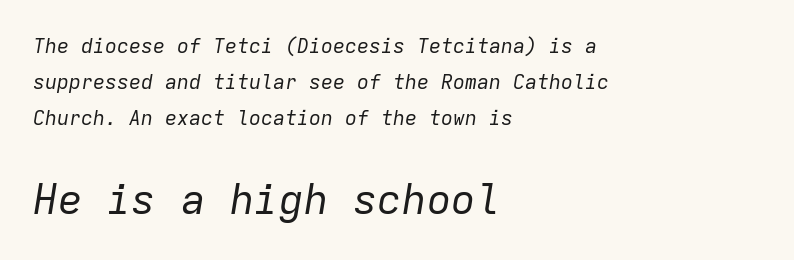
{"italic": "yes", "lean": "right", "slant_degrees": 9, "bold": "no", "weight": "regular", "width": "normal", "stroke_contrast": "low", "x_height": "medium", "monospaced": "yes", "underline": "no", "align": "left", "line_spacing_ratio": 1.81, "letter_spacing": "normal", "letter_spacing_em": 0.0, "larger_block": "second", "size_ratio": 2.05, "glyph_px": 41}
